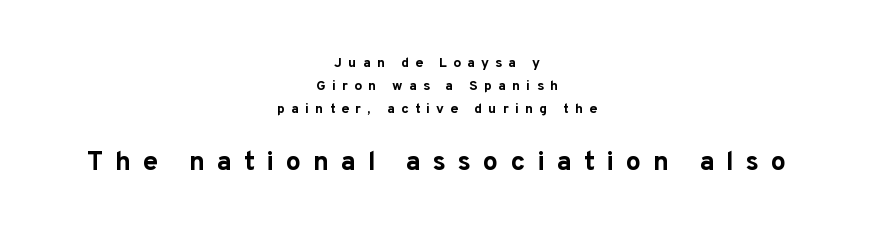
Q: Is the text bold? A: Yes.
Q: Is the text italic (slanted)? A: No, it is upright.
Q: Is the text underlined? A: No.
Q: How is the paragraph aligned? A: Centered.
Q: Is the spacing between letters normal or unusually wide? A: Unusually wide.
Q: Is the spacing between lines tight, normal or loose? A: Normal.
Q: Which block of text is set in a larger size, the first (top) or the second (bottom)? A: The second (bottom) one.
